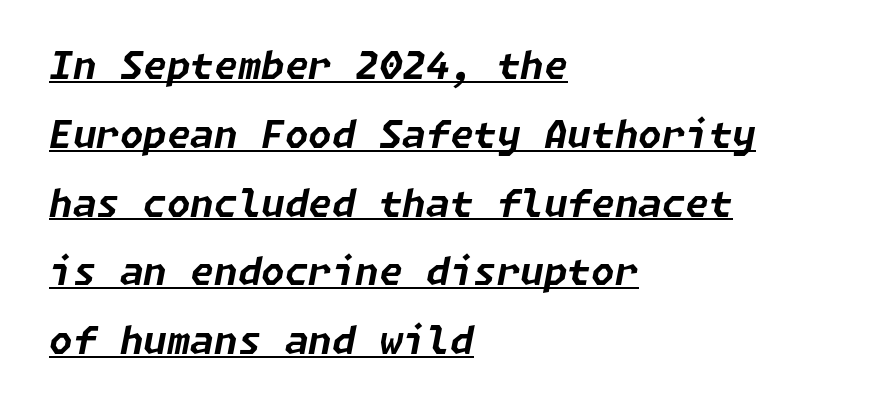
Slant detected: the letters are inclined. This sample carries an underscore along the baseline area. Heavy, bold letterforms. Here the glyphs are tracked normally, forming tight word shapes. These lines are set flush left with a ragged right edge.
